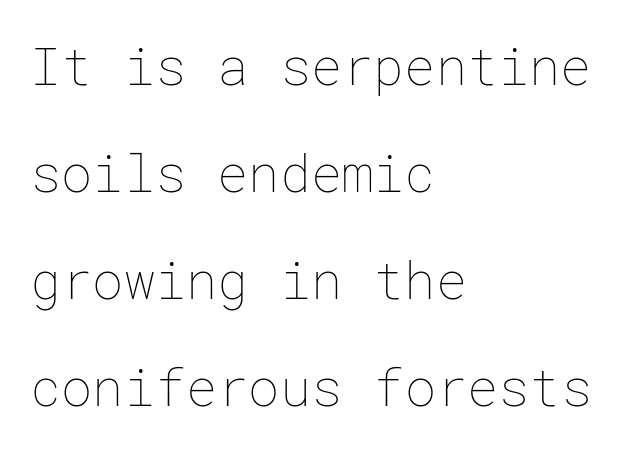
You could call the tracking neutral — neither tight nor loose. Stem width sits at or under what a default text font uses. The lettering stays uniformly vertical, giving the passage a roman look. Check under the words: just untouched page.
